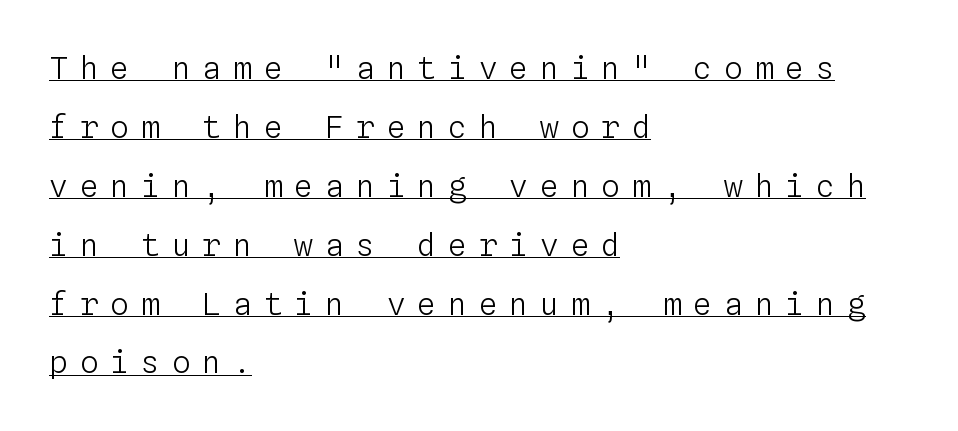
This is underlined copy, the kind a proofreader might mark for attention. The passage shown is not bold in any degree. The compositor pushed each line to the left boundary. Vertically, the passage feels expansive, rows floating well apart. Every stem runs plumb, perpendicular to the baseline. Each letter, wide or thin by design, is forced into the same width here.
